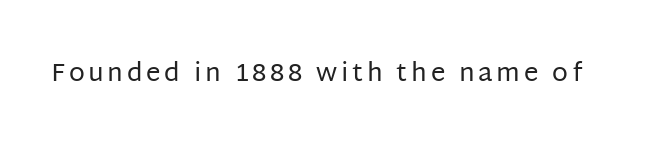
{"italic": "no", "bold": "no", "underline": "no", "glyph_px": 26}
